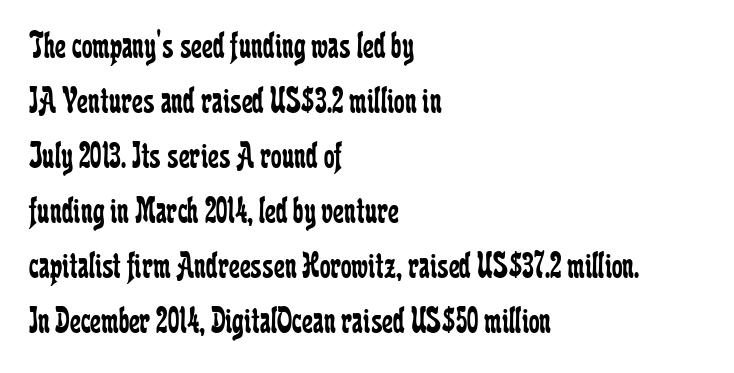
{"serif": "yes", "italic": "no", "bold": "no", "weight": "regular", "width": "condensed", "stroke_contrast": "low", "x_height": "medium", "monospaced": "no", "underline": "no", "align": "left", "line_spacing": "normal", "line_spacing_ratio": 1.45, "letter_spacing": "normal", "letter_spacing_em": 0.0, "glyph_px": 38}
